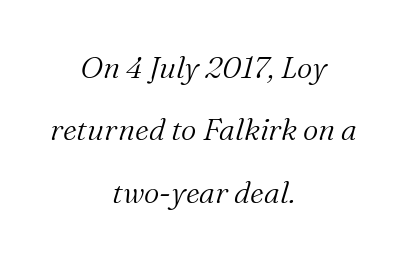
Is this a sans? No — the strokes have serifs. Tracking value appears to be zero — textbook default spacing. Plain, unruled lines of type. Observe the lean: these are italic letterforms. The whitespace from short lines is split evenly between both sides. Does the leading feel generous? Absolutely, it's lavish.
